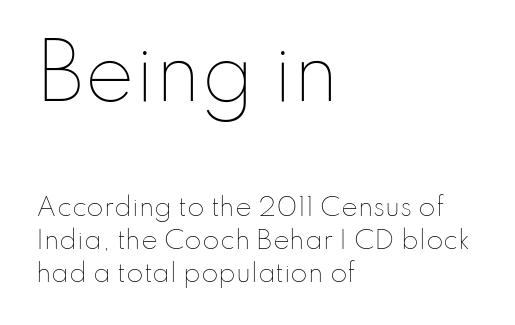
Q: Is the text bold? A: No.
Q: Is the text italic (slanted)? A: No, it is upright.
Q: Is the text underlined? A: No.
Q: How is the paragraph aligned? A: Left-aligned.
Q: Is the spacing between letters normal or unusually wide? A: Normal.
Q: Is the spacing between lines tight, normal or loose? A: Normal.
Q: Which block of text is set in a larger size, the first (top) or the second (bottom)? A: The first (top) one.
Q: Width (condensed, normal, or wide)? A: Normal.
Q: Stroke contrast? A: Low.
Q: x-height? A: Small.
Q: Monospaced? A: No.
